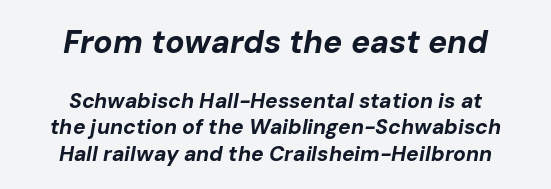
Observe the ordinary spacing: letters are neighbours, not strangers. The zone under the glyphs is completely vacant. You'd pick this weight for a headline — it's a proper bold. Proportional: the letters do not fall into vertical columns.
